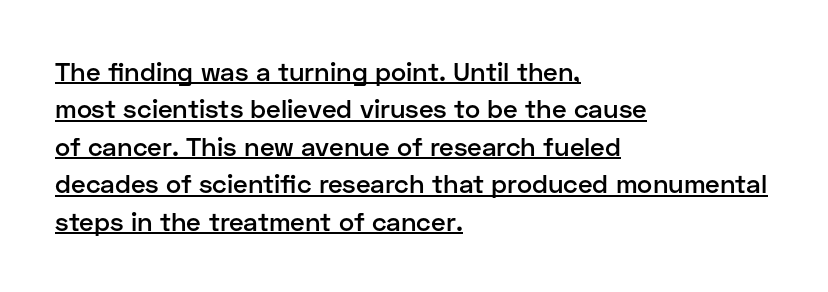
The image shows 26 px text type, upright; set left-aligned, normal line spacing (1.44x), normal letter spacing, underlined.
